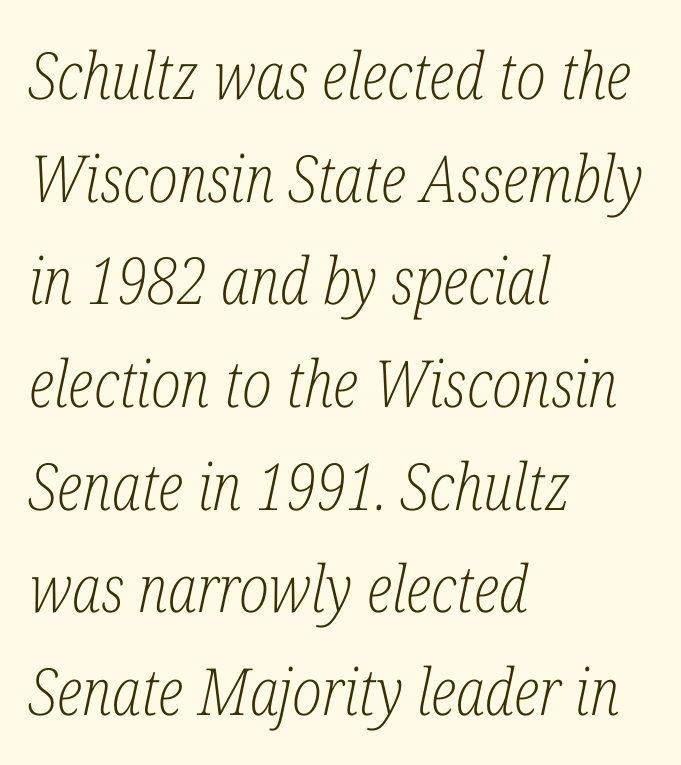
{"serif": "yes", "italic": "yes", "lean": "right", "slant_degrees": 12, "bold": "no", "weight": "light", "width": "condensed", "stroke_contrast": "low", "x_height": "medium", "monospaced": "no", "underline": "no", "align": "left", "line_spacing": "normal", "line_spacing_ratio": 1.58, "letter_spacing": "normal", "letter_spacing_em": 0.0, "glyph_px": 65}
